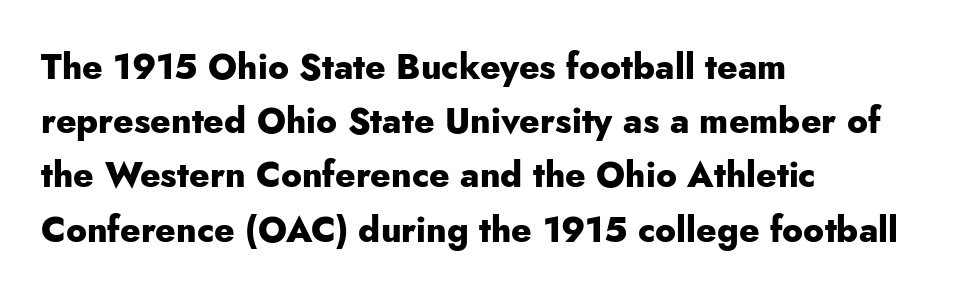
The face used here is proportionally spaced, like ordinary book or web type. Rule under the text: the space is simply empty. Layout note: lines flush left. Does the weight exceed regular? Yes, all the way to bold.
